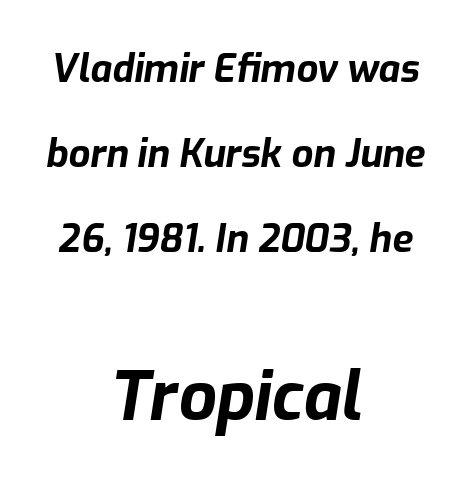
Whoever set this chose breathing room over compactness in the vertical rhythm. I'd describe the lettering as bold — thick and assertive. The paragraph has two soft edges and a firm central axis. Which of the two is more prominent by size? The second, at the bottom. Decoration check: the copy has no underline. Standard letterfit; no display-style spreading of the glyphs.
